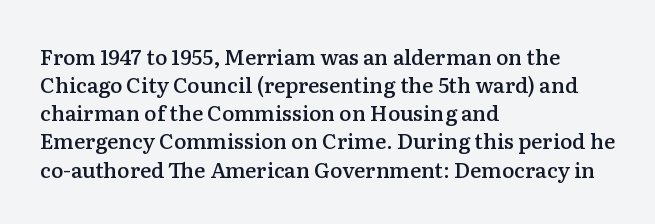
{"italic": "no", "bold": "semi", "underline": "no", "align": "left", "line_spacing": "normal", "line_spacing_ratio": 1.34, "letter_spacing": "normal", "letter_spacing_em": 0.0, "glyph_px": 21}
